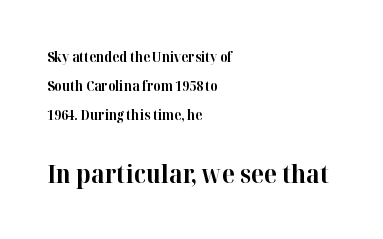
The image shows 26 px bold type, upright; set left-aligned, loose line spacing (2.08x), normal letter spacing, not underlined; the second (bottom) block is 1.86x larger.
